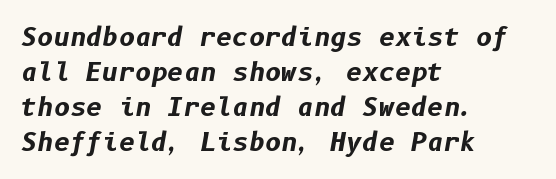
{"italic": "yes", "lean": "right", "slant_degrees": 10, "bold": "yes", "underline": "no", "align": "left", "line_spacing": "normal", "line_spacing_ratio": 1.4, "letter_spacing": "normal", "letter_spacing_em": 0.0, "glyph_px": 25}
